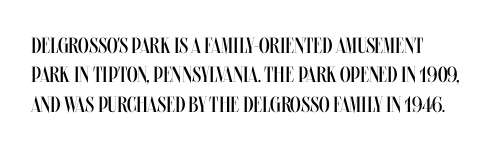
Descenders are the only things crossing below the line. The cut favours lightness, reaching ordinary text weight at its darkest. Observe the ordinary spacing: letters are neighbours, not strangers. Style check: upright. Quick note: interline space is typical.
